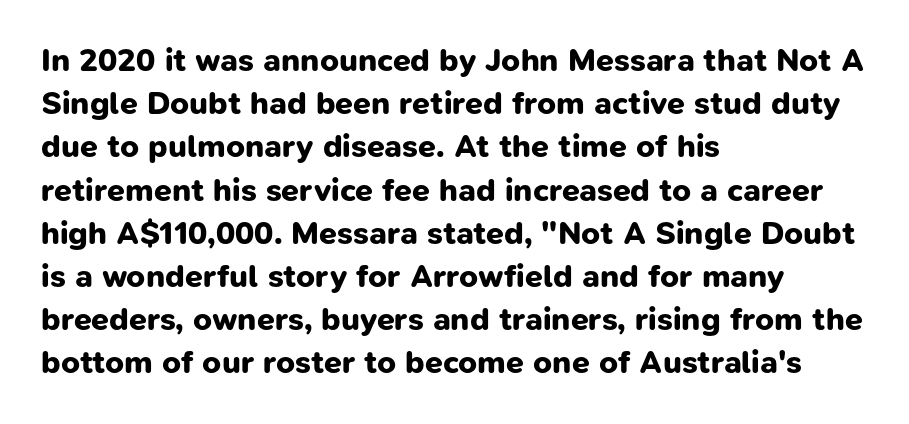
The designer went with a sans here, leaving each stem footless. The horizontal fit of the characters is conventional and even. The ragged edge is on the right, which tells us the setting is flush left. Spacing verdict: proportional, widths tailored to each character. In terms of weight, the rendering is a true, heavy bold.
